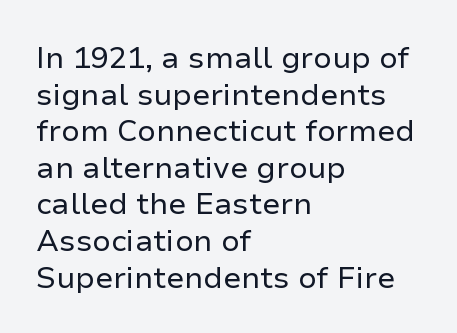
{"serif": "no", "italic": "no", "bold": "no", "weight": "regular", "width": "normal", "stroke_contrast": "low", "x_height": "medium", "monospaced": "no", "underline": "no", "align": "left", "line_spacing_ratio": 1.22, "letter_spacing": "normal", "letter_spacing_em": 0.0, "glyph_px": 30}
